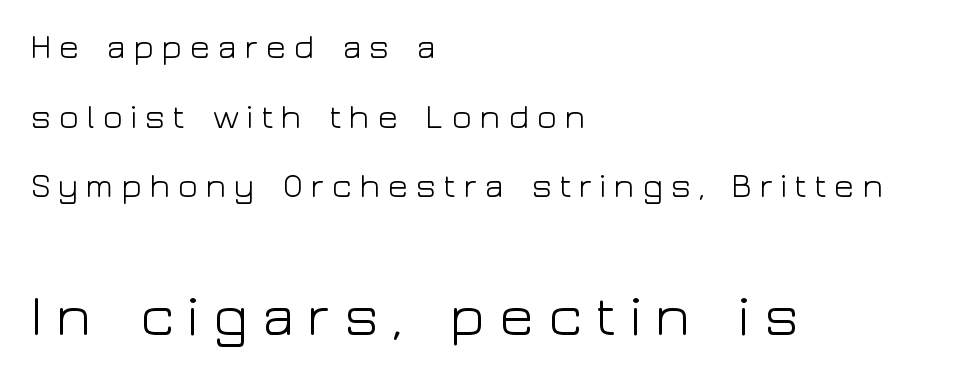
The image shows 59 px light, wide sans-serif type, upright; set left-aligned, loose line spacing (2.05x), unusually wide letter spacing (+0.2 em), not underlined; the second (bottom) block is 1.74x larger; low stroke contrast and a medium x-height.
